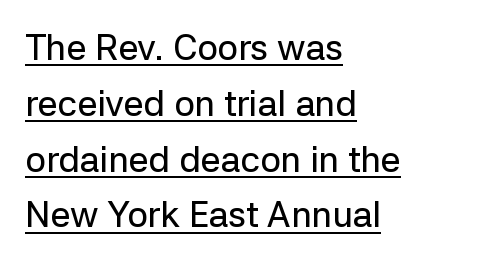
The image shows 36 px sans-serif type, upright; set left-aligned, normal line spacing (1.55x), normal letter spacing, underlined; low stroke contrast and a medium x-height.
